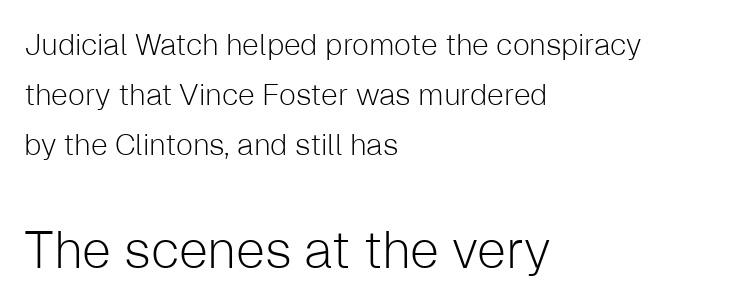
Q: Is the text bold? A: No.
Q: Is the text italic (slanted)? A: No, it is upright.
Q: Is the typeface a serif or a sans-serif typeface? A: Sans-serif.
Q: Is the text underlined? A: No.
Q: How is the paragraph aligned? A: Left-aligned.
Q: Is the spacing between letters normal or unusually wide? A: Normal.
Q: Is the spacing between lines tight, normal or loose? A: Normal.
Q: Which block of text is set in a larger size, the first (top) or the second (bottom)? A: The second (bottom) one.
Q: Width (condensed, normal, or wide)? A: Normal.
Q: Stroke contrast? A: Low.
Q: x-height? A: Medium.
Q: Monospaced? A: No.
